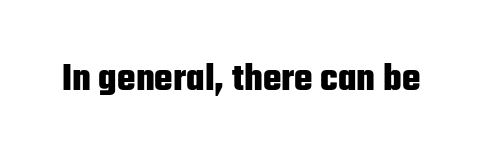
Q: Is the text bold? A: Yes.
Q: Is the text italic (slanted)? A: No, it is upright.
Q: Is the typeface a serif or a sans-serif typeface? A: Sans-serif.
Q: Is the text underlined? A: No.
Q: Is the spacing between letters normal or unusually wide? A: Normal.
Q: Width (condensed, normal, or wide)? A: Condensed.
Q: Stroke contrast? A: Low.
Q: x-height? A: Medium.
Q: Monospaced? A: No.
